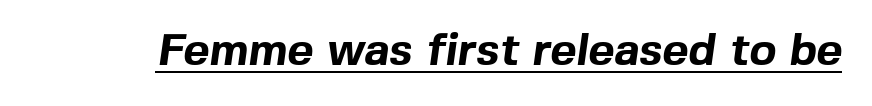
Chunky letters — that's bold for sure. Compared with undecorated copy, this sample adds a rule below the words. The face used here is proportionally spaced, like ordinary book or web type. Nobody touched the tracking dial on this one.
